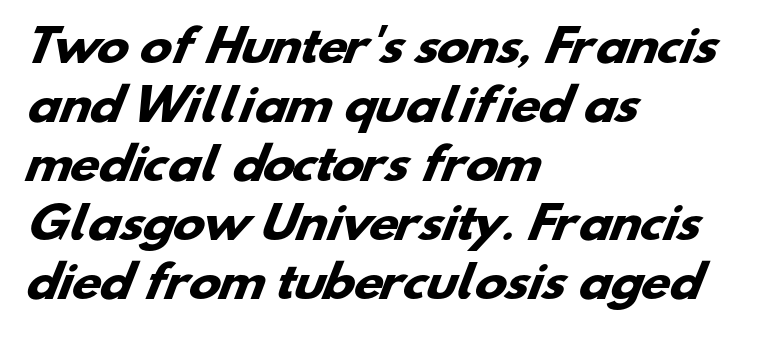
{"serif": "no", "bold": "yes", "weight": "heavy", "width": "wide", "stroke_contrast": "low", "x_height": "small", "monospaced": "no", "underline": "no", "align": "left", "line_spacing": "normal", "line_spacing_ratio": 1.37, "letter_spacing": "normal", "letter_spacing_em": 0.0, "glyph_px": 43}
